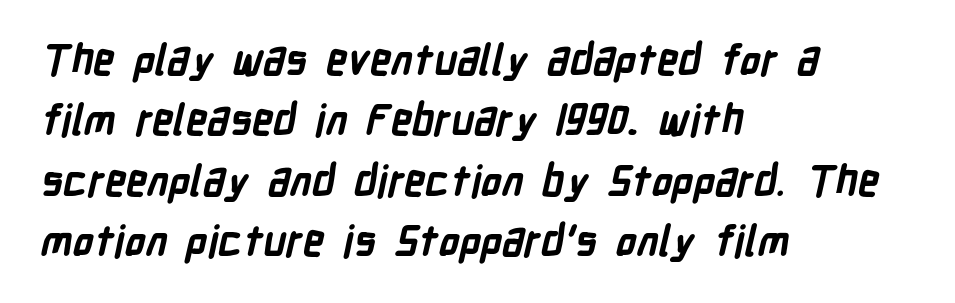
Q: Is the text bold? A: Yes.
Q: Is the typeface a serif or a sans-serif typeface? A: Sans-serif.
Q: Is the text underlined? A: No.
Q: How is the paragraph aligned? A: Left-aligned.
Q: Is the spacing between letters normal or unusually wide? A: Normal.
Q: Is the spacing between lines tight, normal or loose? A: Normal.
Q: Width (condensed, normal, or wide)? A: Condensed.
Q: Stroke contrast? A: Low.
Q: x-height? A: Medium.
Q: Monospaced? A: No.
